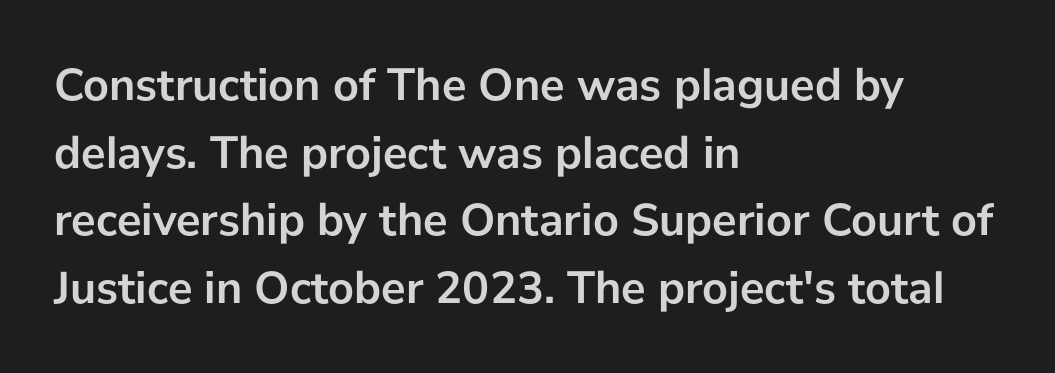
The image shows 46 px semibold sans-serif type, upright; set left-aligned, normal line spacing (1.47x), normal letter spacing, not underlined; low stroke contrast and a medium x-height.
